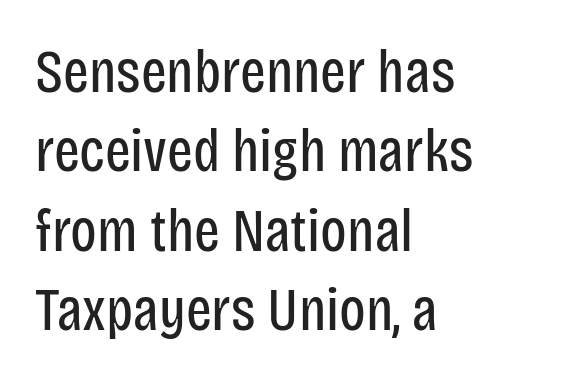
{"serif": "no", "italic": "no", "bold": "no", "weight": "regular", "width": "condensed", "stroke_contrast": "low", "x_height": "large", "monospaced": "no", "underline": "no", "align": "left", "line_spacing": "normal", "line_spacing_ratio": 1.3, "letter_spacing": "normal", "letter_spacing_em": 0.0, "glyph_px": 61}
